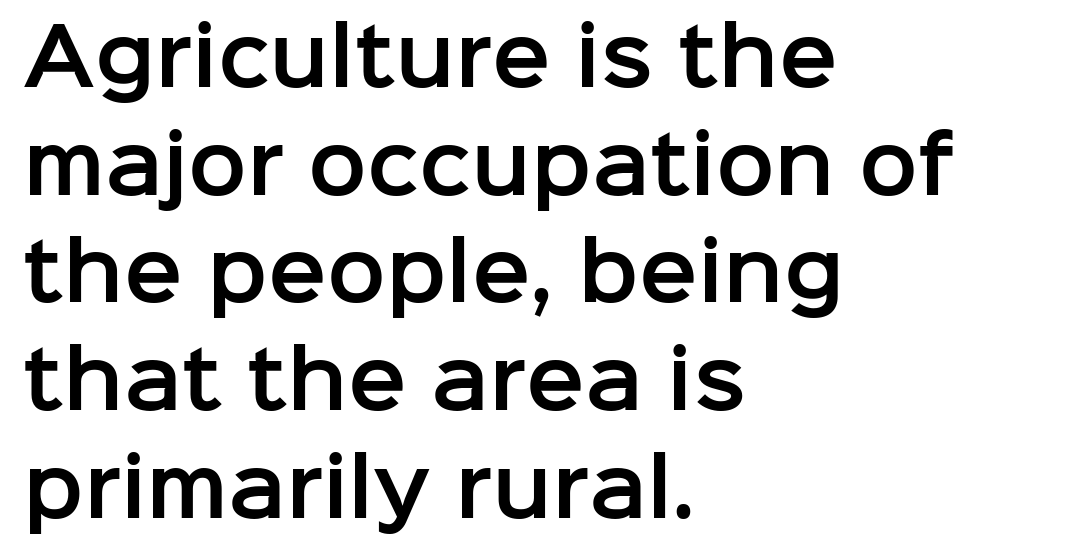
The image shows 78 px sans-serif type, upright; set left-aligned, normal line spacing (1.38x), normal letter spacing, not underlined; low stroke contrast and a medium x-height.
